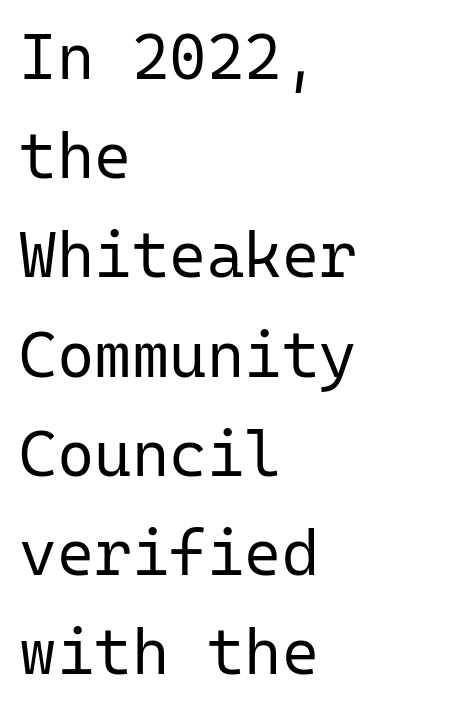
Q: Is the text bold? A: No.
Q: Is the text italic (slanted)? A: No, it is upright.
Q: Is the typeface a serif or a sans-serif typeface? A: Sans-serif.
Q: Is the text underlined? A: No.
Q: How is the paragraph aligned? A: Left-aligned.
Q: Is the spacing between letters normal or unusually wide? A: Normal.
Q: Is the spacing between lines tight, normal or loose? A: Normal.
Q: Width (condensed, normal, or wide)? A: Normal.
Q: Stroke contrast? A: Low.
Q: x-height? A: Medium.
Q: Monospaced? A: Yes.
